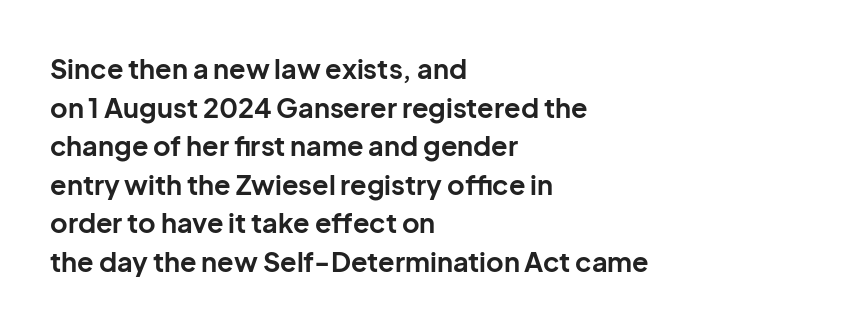
The image shows 27 px bold type, upright; set left-aligned, normal line spacing (1.43x), normal letter spacing, not underlined.
